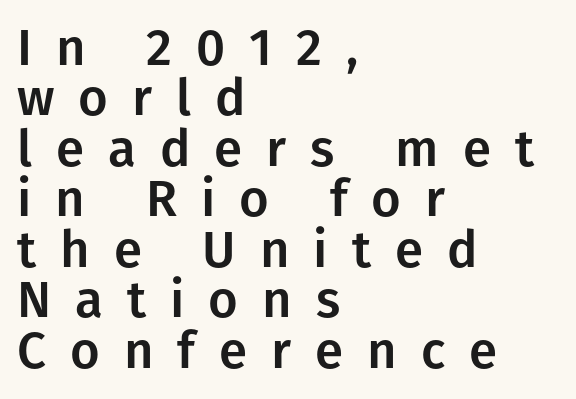
The image shows 51 px sans-serif type, upright; set left-aligned, tight line spacing (0.99x), unusually wide letter spacing (+0.47 em), not underlined; low stroke contrast and a medium x-height.
